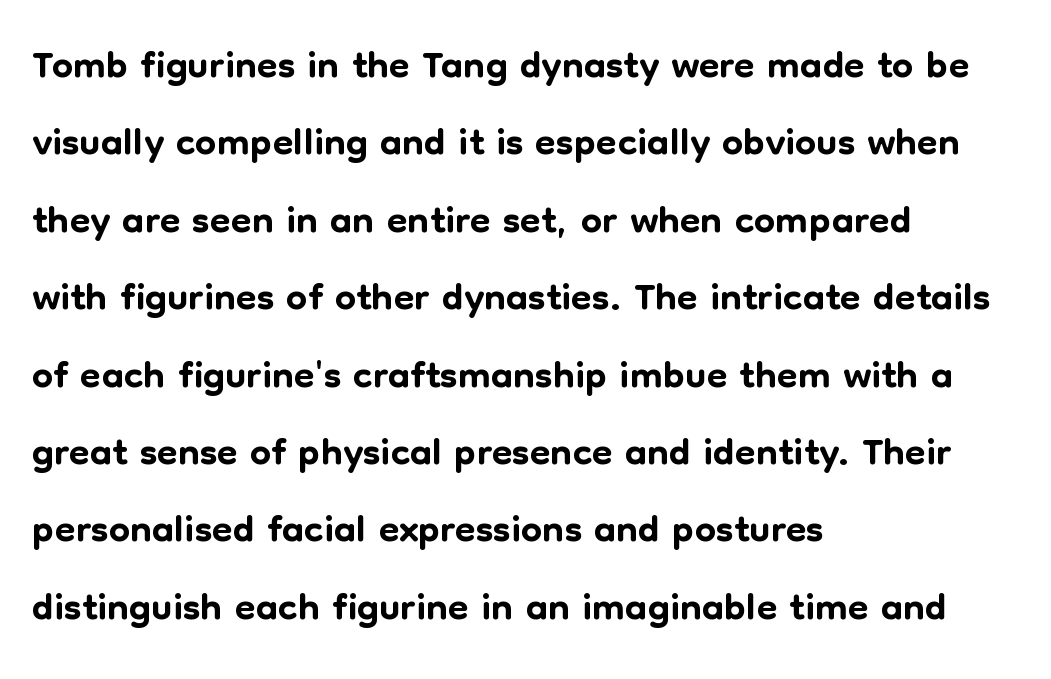
The image shows 60 px sans-serif type, upright; set left-aligned, normal line spacing (1.29x), normal letter spacing, not underlined; low stroke contrast and a medium x-height.
